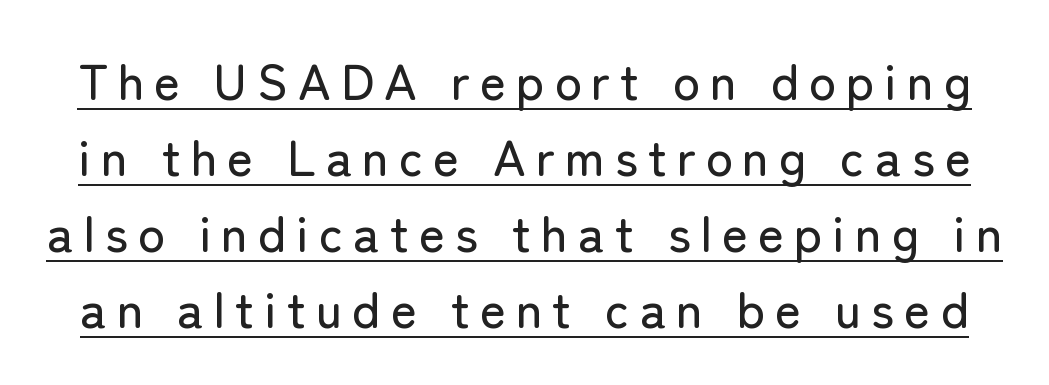
{"serif": "no", "italic": "no", "width": "normal", "stroke_contrast": "low", "x_height": "medium", "monospaced": "no", "underline": "yes", "line_spacing": "normal", "line_spacing_ratio": 1.52, "letter_spacing": "wide", "letter_spacing_em": 0.2, "glyph_px": 50}
